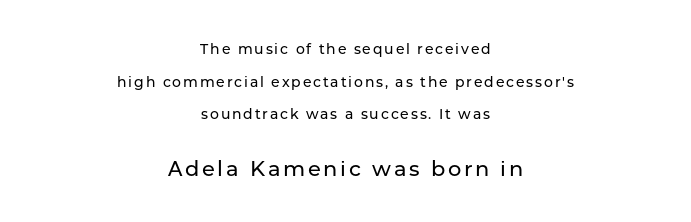
The image shows 21 px text type, upright; set centered, loose line spacing (2.33x), not underlined; the second (bottom) block is 1.5x larger.
